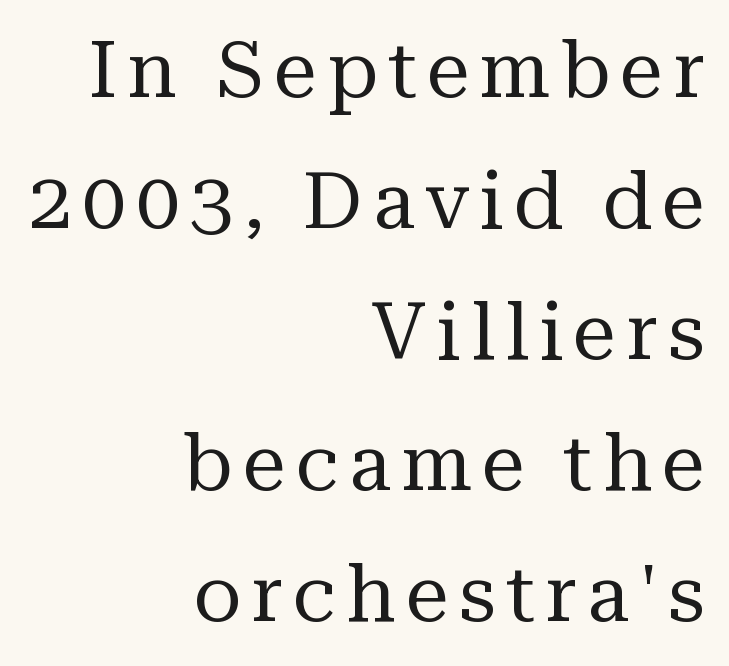
{"serif": "yes", "italic": "no", "bold": "no", "weight": "regular", "width": "normal", "stroke_contrast": "medium", "x_height": "medium", "monospaced": "no", "underline": "no", "align": "right", "line_spacing": "normal", "line_spacing_ratio": 1.68, "glyph_px": 78}
